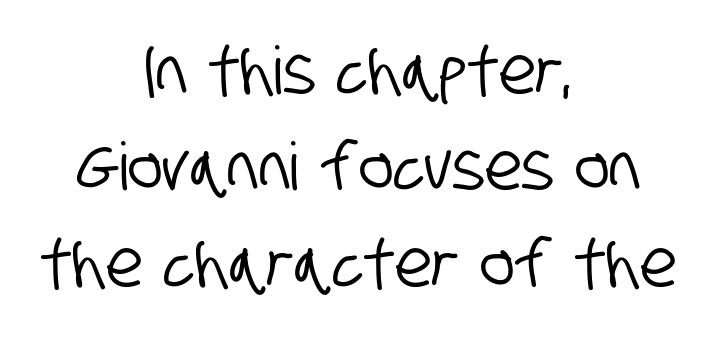
Q: Is the typeface a serif or a sans-serif typeface? A: Sans-serif.
Q: Is the text underlined? A: No.
Q: How is the paragraph aligned? A: Centered.
Q: Is the spacing between letters normal or unusually wide? A: Normal.
Q: Is the spacing between lines tight, normal or loose? A: Normal.
Q: Width (condensed, normal, or wide)? A: Condensed.
Q: Stroke contrast? A: Low.
Q: x-height? A: Large.
Q: Monospaced? A: No.
